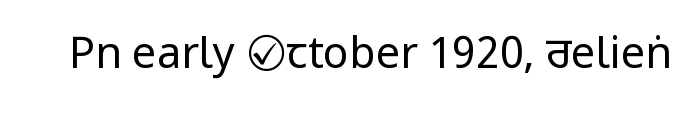
The image shows 43 px regular-weight, condensed sans-serif type, upright; set normal letter spacing, not underlined; low stroke contrast and a large x-height.
